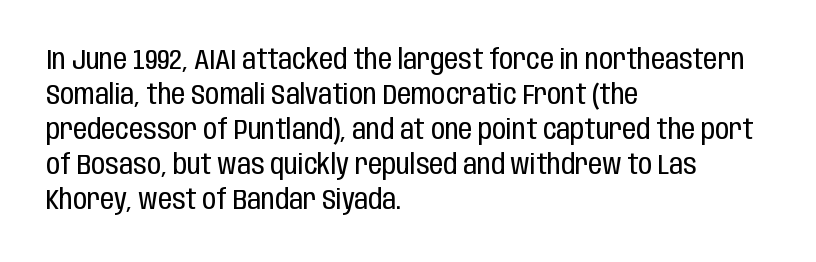
Anything drawn beneath the words? Only blank space. Note: no serifs on the glyphs. Honestly, the letter spacing is just normal — you wouldn't notice it. Compared with a typical body face, this is equally light or lighter still. The setting favours the left margin, as ordinary paragraphs usually do. Rendered with straight, roman letterforms.
